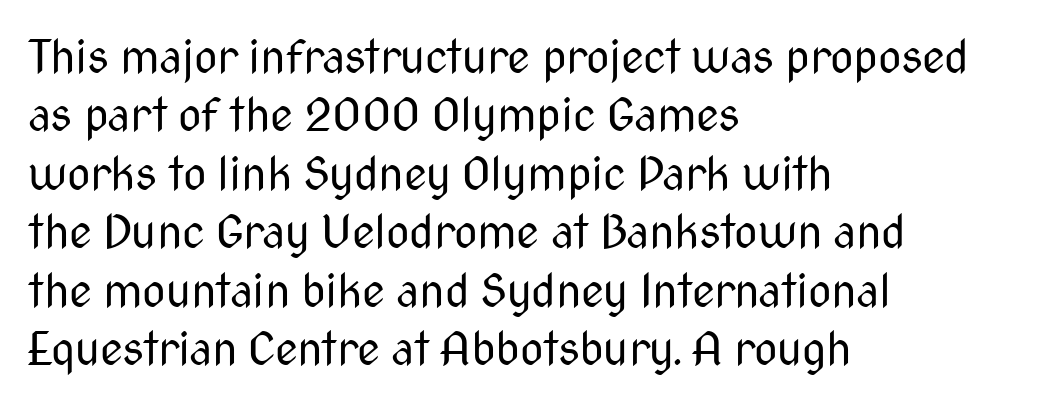
Q: Is the text bold? A: No.
Q: Is the text italic (slanted)? A: No, it is upright.
Q: Is the typeface a serif or a sans-serif typeface? A: Sans-serif.
Q: Is the text underlined? A: No.
Q: How is the paragraph aligned? A: Left-aligned.
Q: Is the spacing between letters normal or unusually wide? A: Normal.
Q: Is the spacing between lines tight, normal or loose? A: Normal.
Q: Width (condensed, normal, or wide)? A: Condensed.
Q: Stroke contrast? A: Medium.
Q: x-height? A: Medium.
Q: Monospaced? A: No.
